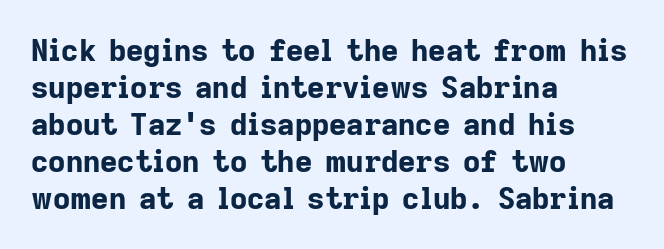
The image shows 30 px bold sans-serif type, upright; set left-aligned, line spacing 1.23x, normal letter spacing, not underlined; low stroke contrast and a medium x-height.
